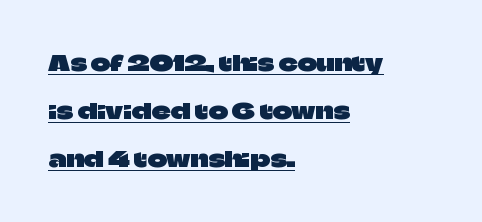
Compared with typical body copy, the letter spacing here is the same. Ascenders rise straight up at ninety degrees. Teacher's note: observe the even left margin — that is flush-left alignment. The line-height multiplier appears high, well above default. Each line of the rendering has a horizontal stroke beneath the glyphs.
